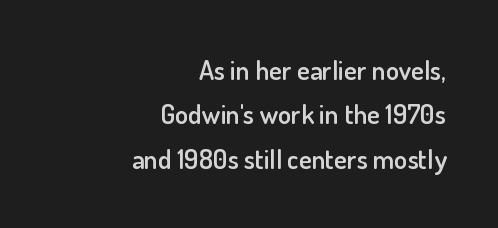
Q: Is the text bold? A: Semi-bold.
Q: Is the text italic (slanted)? A: No, it is upright.
Q: Is the text underlined? A: No.
Q: How is the paragraph aligned? A: Right-aligned.
Q: Is the spacing between letters normal or unusually wide? A: Normal.
Q: Is the spacing between lines tight, normal or loose? A: Normal.
